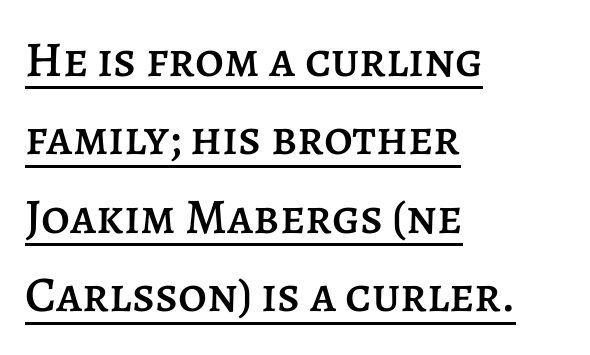
The image shows 50 px text type, upright; set left-aligned, normal line spacing (1.57x), normal letter spacing, underlined; low stroke contrast and a large x-height.
